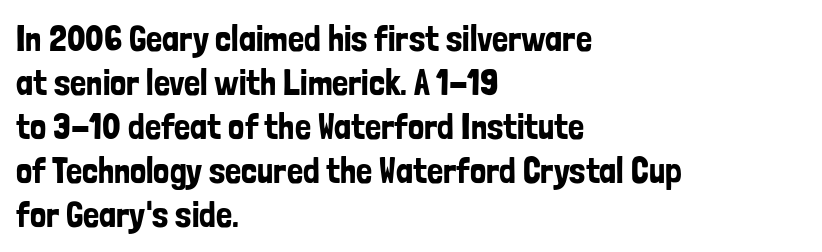
{"serif": "no", "italic": "no", "width": "condensed", "stroke_contrast": "low", "x_height": "medium", "monospaced": "no", "underline": "no", "align": "left", "line_spacing_ratio": 1.22, "letter_spacing": "normal", "letter_spacing_em": 0.0, "glyph_px": 36}
